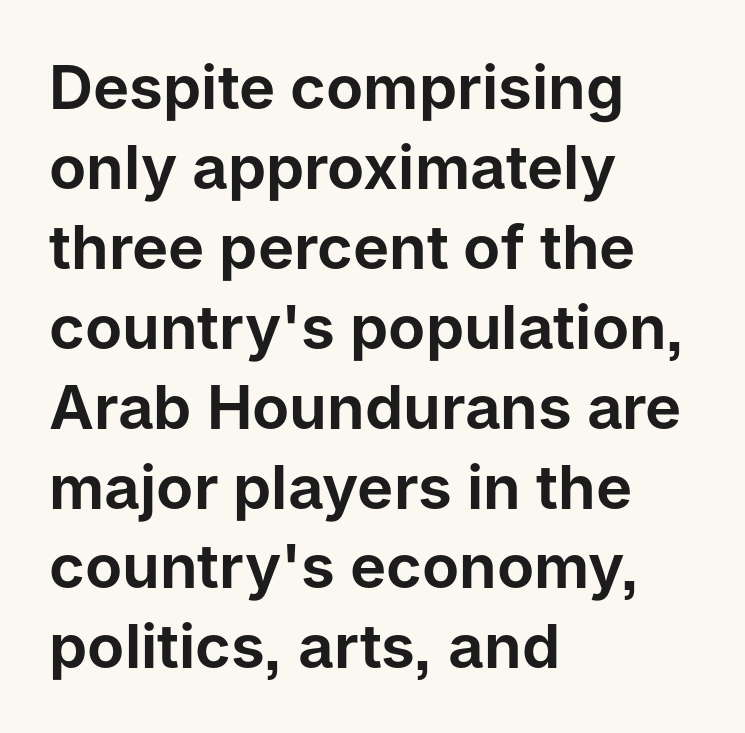
Q: Is the text italic (slanted)? A: No, it is upright.
Q: Is the typeface a serif or a sans-serif typeface? A: Sans-serif.
Q: Is the text underlined? A: No.
Q: How is the paragraph aligned? A: Left-aligned.
Q: Is the spacing between letters normal or unusually wide? A: Normal.
Q: Is the spacing between lines tight, normal or loose? A: Normal.
Q: Width (condensed, normal, or wide)? A: Normal.
Q: Stroke contrast? A: Low.
Q: x-height? A: Medium.
Q: Monospaced? A: No.
